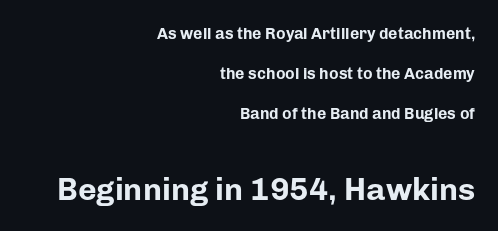
{"serif": "no", "italic": "no", "bold": "yes", "weight": "bold", "width": "normal", "stroke_contrast": "low", "x_height": "medium", "monospaced": "no", "underline": "no", "align": "right", "line_spacing": "loose", "line_spacing_ratio": 2.5, "letter_spacing": "normal", "letter_spacing_em": 0.0, "larger_block": "second", "size_ratio": 2.0, "glyph_px": 32}
